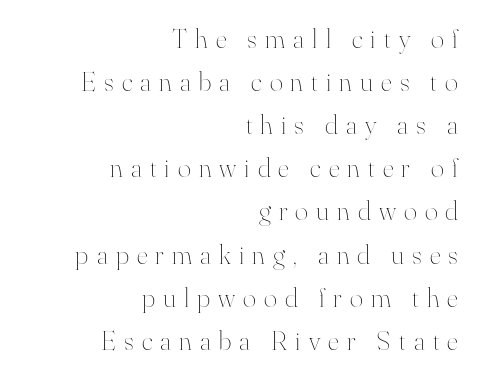
Casual observation: everything's shoved over to the right. Each row of text sits above clean, open space. Summary of vertical rhythm: regular, with standard interline spacing. The tracking jumps out immediately: characters are airy and widely separated.
